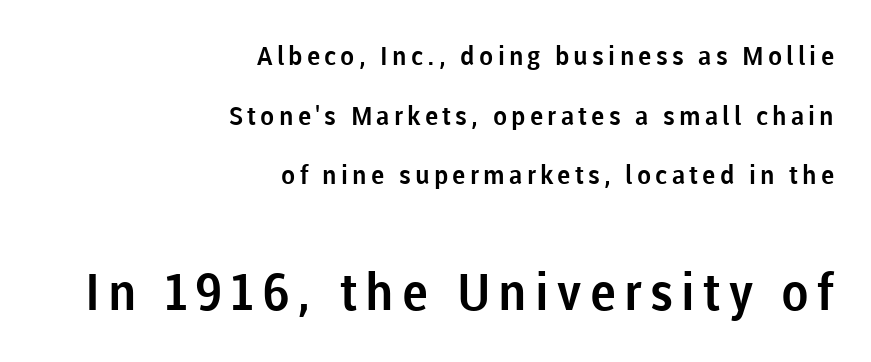
Check the space under the baseline: it is left empty. Here the second block reads like a headline and the first like body copy. The typography opts for an upright posture over an oblique one. The leading is generous, giving the passage an open texture. Alignment: flush right.
